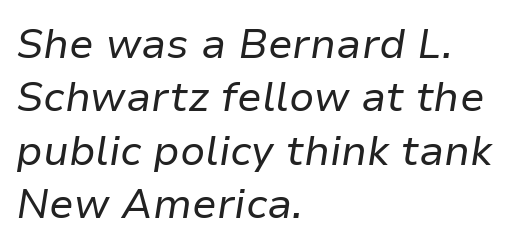
Check under the words: just untouched page. Compared with ordinary roman type, these characters are visibly tilted. Rows of type keep a routine distance in the vertical direction. What stands out about the letter spacing? Nothing — it is the standard amount. Alignment: flush left.
